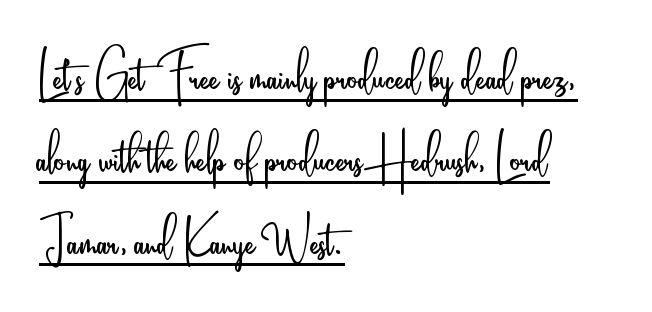
This sample uses a sans-serif face. Between one letter and the next there's only the usual sliver of space. On a weight scale, this lands at 450 or below. Here the designer chose a conventional face with non-uniform glyph widths.
